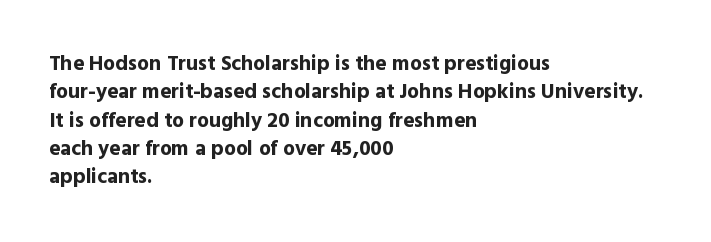
The lines in this sample share a left origin and differ only in where they stop. The block of text has a typical density, with ordinary space between rows. Posture: upright roman. The characters look thick and weighty, a clear bold. Letters rest on an invisible, unmarked baseline. There is no visible air inserted between adjacent glyphs.
